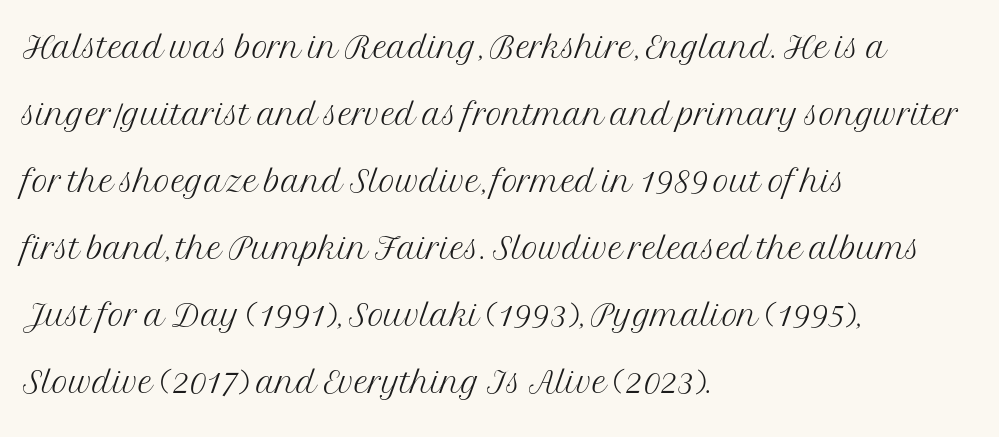
The characters are drawn with everyday or finer stroke widths. Think of a printed novel: that variable character pitch is what you see here. Students, observe: this is what conventionally led text looks like.
